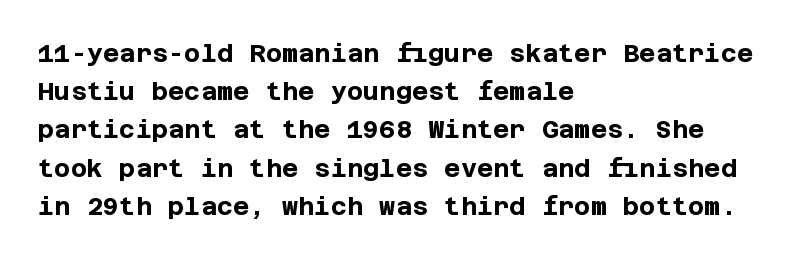
Lines of text with bare space underneath. Quick note: interline space is typical. The line texture is even and compact thanks to regular tracking. The letters stand straight up with perfectly vertical stems. I'd describe the lettering as bold — thick and assertive.
